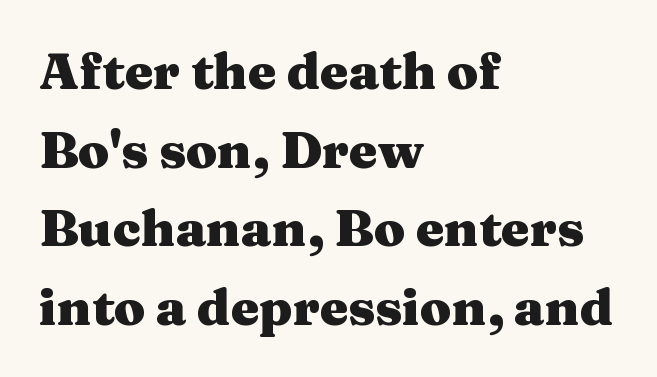
The image shows 51 px heavy, wide serif type, upright; set left-aligned, normal line spacing (1.54x), normal letter spacing, not underlined; medium stroke contrast and a medium x-height.
